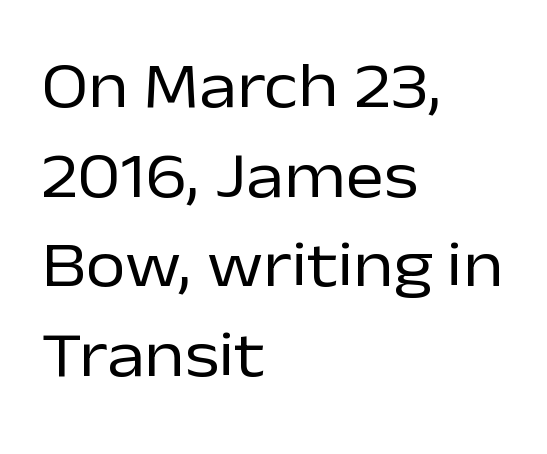
The image shows 65 px regular-weight sans-serif type, upright; set left-aligned, normal line spacing (1.38x), normal letter spacing, not underlined; low stroke contrast and a medium x-height.
